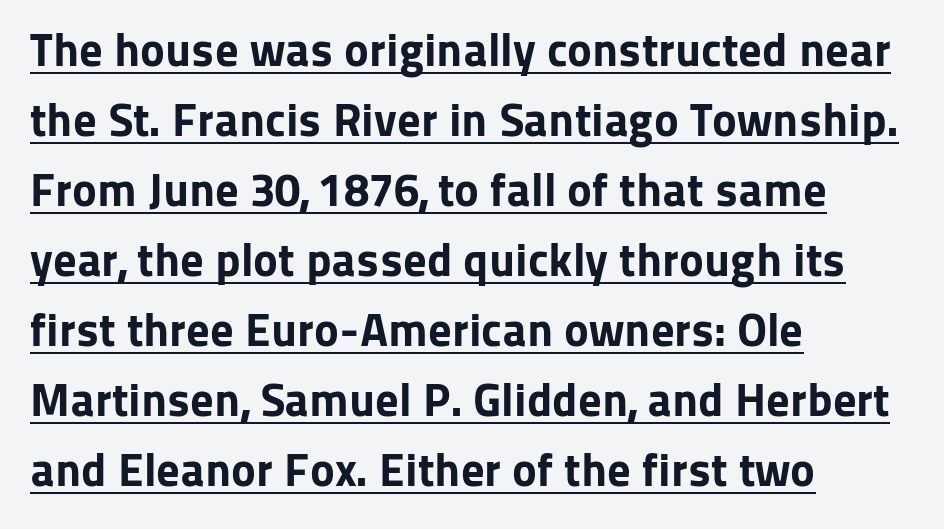
{"serif": "no", "italic": "no", "bold": "yes", "weight": "bold", "width": "normal", "stroke_contrast": "low", "x_height": "medium", "monospaced": "no", "underline": "yes", "align": "left", "line_spacing": "normal", "line_spacing_ratio": 1.49, "letter_spacing": "normal", "letter_spacing_em": 0.0, "glyph_px": 47}
